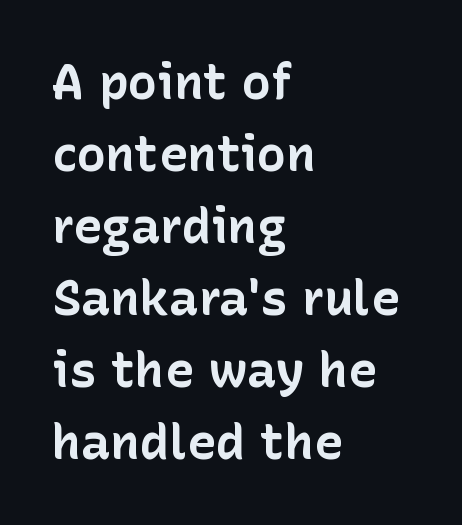
When letters stand straight like this, we call the style roman or upright. The rendering keeps characters at their native spacing. The space directly below the letters is spotless. A dark, heavy texture on the line: the type is bold. Note the varied advance widths — an 'i' is clearly narrower than an 'm'.
